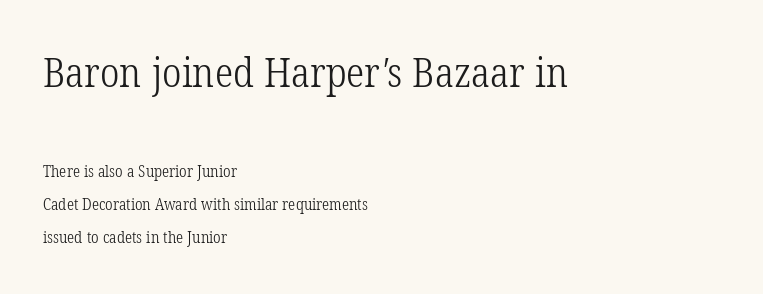
The image shows 41 px light, condensed serif type; set left-aligned, loose line spacing (2.04x), normal letter spacing, not underlined; the first (top) block is 2.56x larger; low stroke contrast and a medium x-height.
